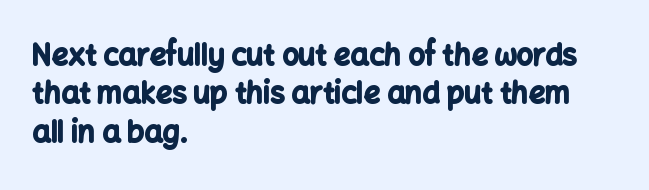
Words appear dense and cohesive because spacing is normal. I'd describe the lettering as bold — thick and assertive. Interline gaps are of average width in this sample. Each letter keeps its own natural width here, so spacing adapts to shape. This sample uses an upright cut, with every glyph sitting square on the baseline. Grotesque or geometric, the face here clearly has no serifs.
